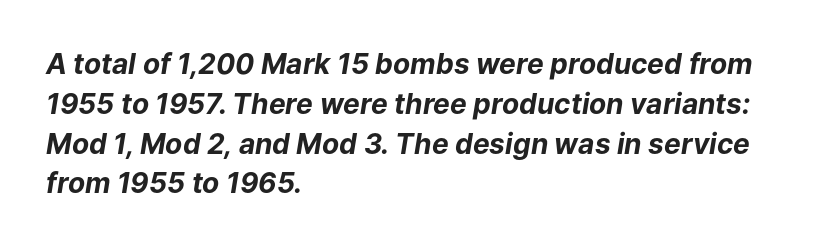
Q: Is the text bold? A: Yes.
Q: Is the text italic (slanted)? A: Yes, it leans right by about 9 degrees.
Q: Is the text underlined? A: No.
Q: How is the paragraph aligned? A: Left-aligned.
Q: Is the spacing between letters normal or unusually wide? A: Normal.
Q: Is the spacing between lines tight, normal or loose? A: Normal.
Q: Width (condensed, normal, or wide)? A: Normal.
Q: Stroke contrast? A: Low.
Q: x-height? A: Medium.
Q: Monospaced? A: No.
